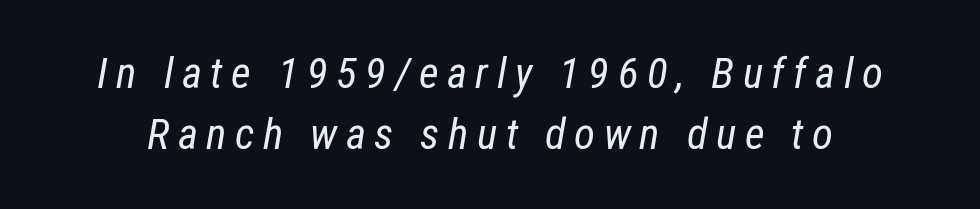
The image shows 43 px regular-weight, condensed type, italic (leaning right); set normal line spacing (1.43x), unusually wide letter spacing (+0.2 em), not underlined; low stroke contrast and a medium x-height.
